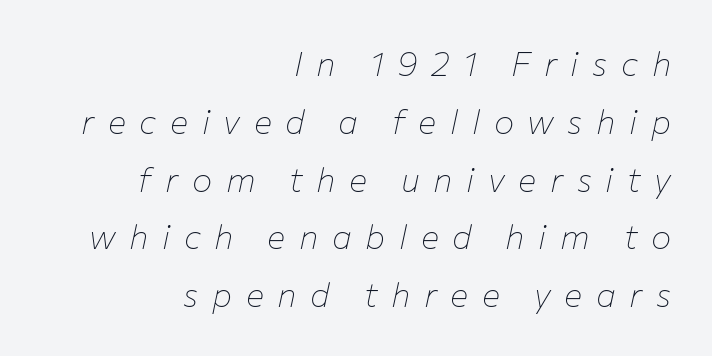
Letters have the restrained weight of plain body copy at most. There's an unmistakable incline to the writing here. Honestly, the row spacing looks completely unremarkable. How are the letters spaced? Widely, with obvious added tracking. Horizontal alignment here is rightward, an uncommon choice for prose. The gap between lines stays unmarked.
